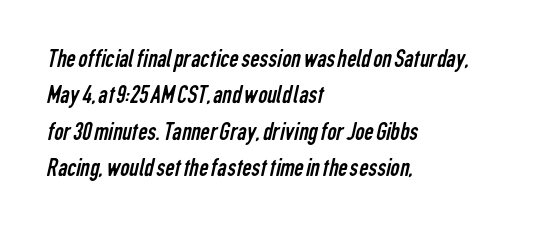
Q: Is the text bold? A: No.
Q: Is the text underlined? A: No.
Q: How is the paragraph aligned? A: Left-aligned.
Q: Is the spacing between letters normal or unusually wide? A: Normal.
Q: Is the spacing between lines tight, normal or loose? A: Normal.
